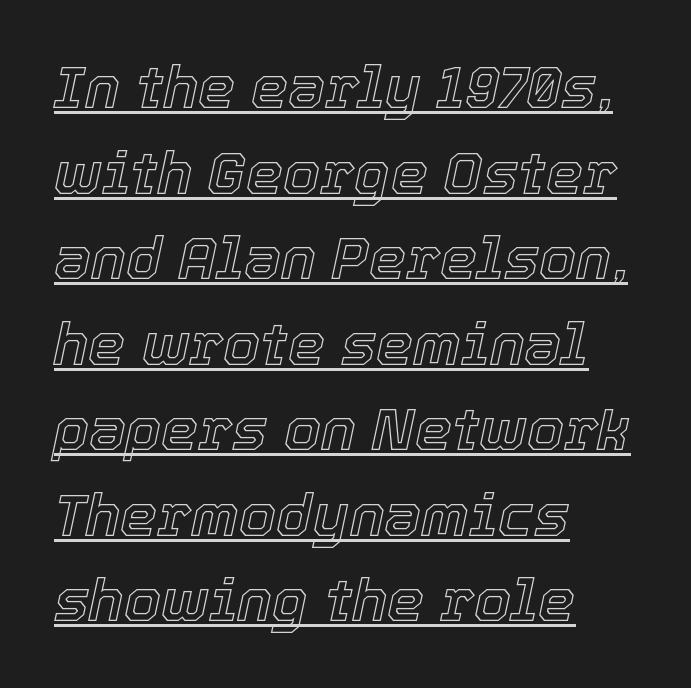
The image shows 59 px text type, italic (leaning right); set left-aligned, normal line spacing (1.45x), normal letter spacing, underlined; a medium x-height.
